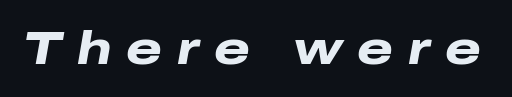
Q: Is the text bold? A: Yes.
Q: Is the text italic (slanted)? A: Yes, it leans right by about 10 degrees.
Q: Is the text underlined? A: No.
Q: Is the spacing between letters normal or unusually wide? A: Unusually wide.
Q: Width (condensed, normal, or wide)? A: Wide.
Q: Stroke contrast? A: Low.
Q: x-height? A: Medium.
Q: Monospaced? A: No.
